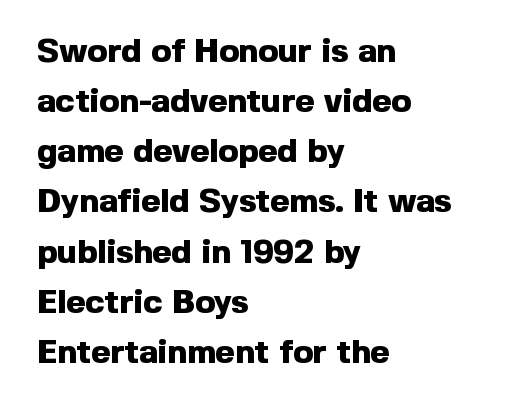
{"serif": "no", "italic": "no", "bold": "yes", "weight": "heavy", "width": "normal", "x_height": "medium", "monospaced": "no", "underline": "no", "align": "left", "line_spacing": "normal", "line_spacing_ratio": 1.52, "letter_spacing": "normal", "letter_spacing_em": 0.0, "glyph_px": 33}
